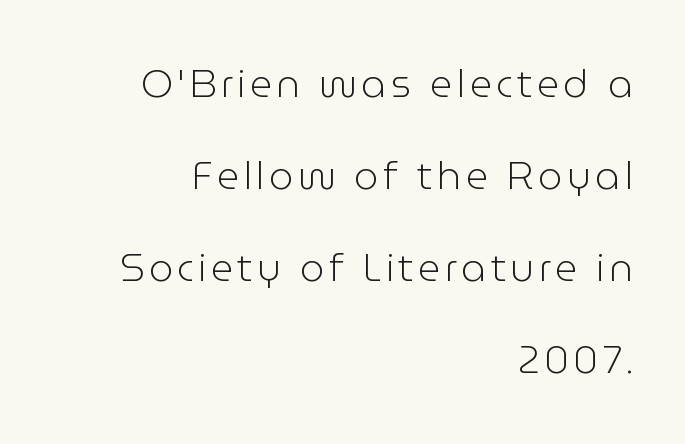
The image shows 39 px light sans-serif type, upright; set right-aligned, loose line spacing (2.36x), not underlined; low stroke contrast and a medium x-height.
